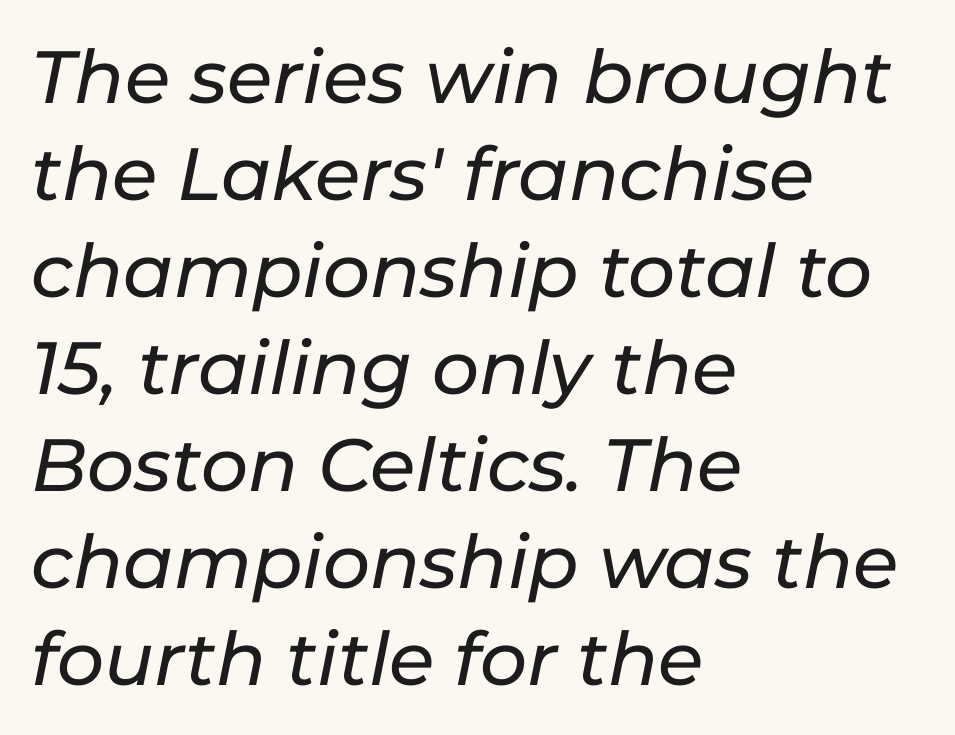
{"italic": "yes", "lean": "right", "slant_degrees": 11, "width": "normal", "stroke_contrast": "low", "x_height": "medium", "monospaced": "no", "underline": "no", "align": "left", "line_spacing": "normal", "line_spacing_ratio": 1.31, "letter_spacing": "normal", "letter_spacing_em": 0.0, "glyph_px": 74}
